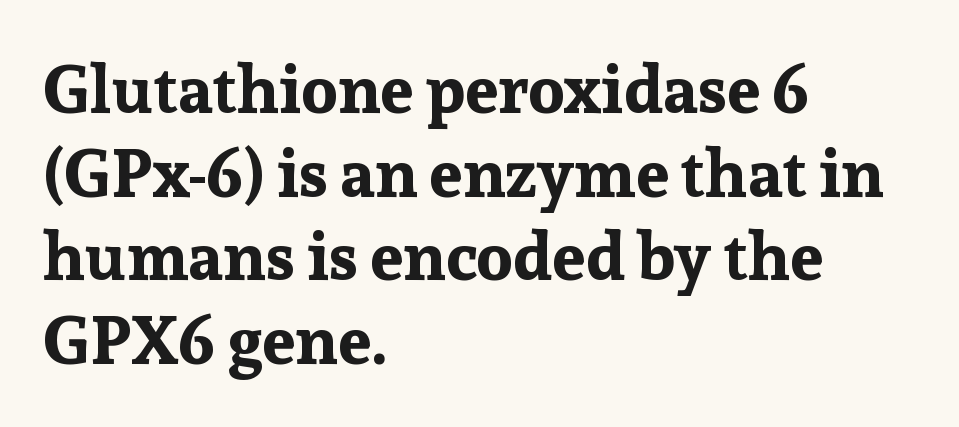
Q: Is the text bold? A: Yes.
Q: Is the text italic (slanted)? A: No, it is upright.
Q: Is the typeface a serif or a sans-serif typeface? A: Serif.
Q: Is the text underlined? A: No.
Q: How is the paragraph aligned? A: Left-aligned.
Q: Is the spacing between letters normal or unusually wide? A: Normal.
Q: Is the spacing between lines tight, normal or loose? A: Normal.
Q: Width (condensed, normal, or wide)? A: Normal.
Q: Stroke contrast? A: Low.
Q: x-height? A: Medium.
Q: Monospaced? A: No.
